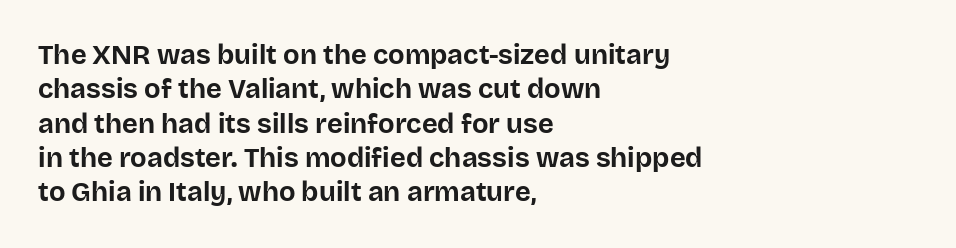
Q: Is the text bold? A: Yes.
Q: Is the text italic (slanted)? A: No, it is upright.
Q: Is the text underlined? A: No.
Q: How is the paragraph aligned? A: Left-aligned.
Q: Is the spacing between letters normal or unusually wide? A: Normal.
Q: Is the spacing between lines tight, normal or loose? A: Normal.
